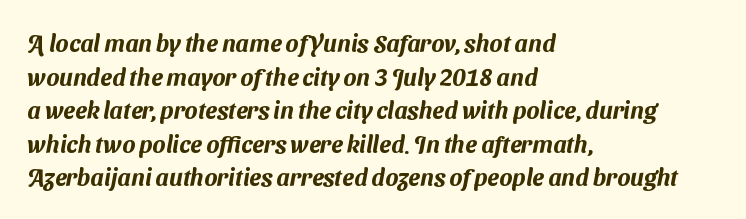
{"underline": "no", "align": "left", "line_spacing": "normal", "line_spacing_ratio": 1.4, "letter_spacing": "normal", "letter_spacing_em": 0.0, "glyph_px": 24}
